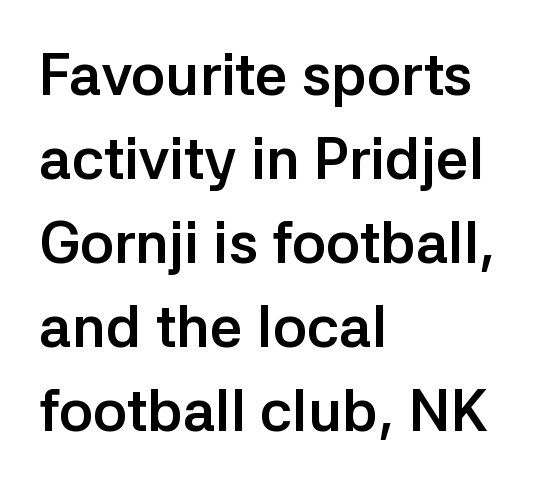
The image shows 58 px semibold sans-serif type, upright; set left-aligned, normal line spacing (1.45x), normal letter spacing, not underlined; low stroke contrast and a medium x-height.
